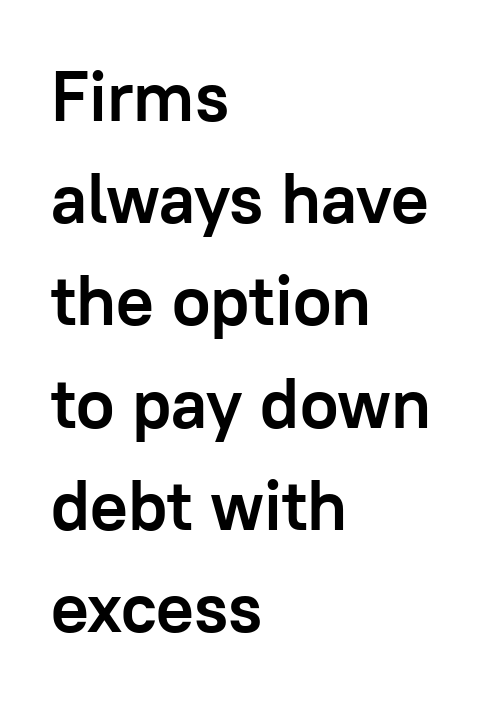
The passage shown is typed in a proportional face where columns would drift. The baseline area is clear. The vertical gap from one line to the next is medium. One-word summary of the alignment: left.
